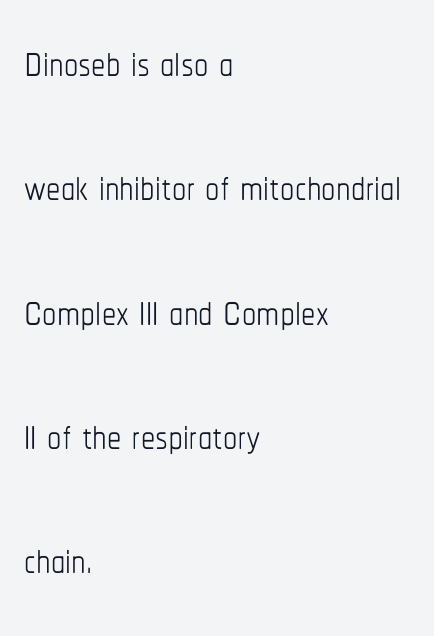
Q: Is the text bold? A: No.
Q: Is the text italic (slanted)? A: No, it is upright.
Q: Is the text underlined? A: No.
Q: How is the paragraph aligned? A: Left-aligned.
Q: Is the spacing between letters normal or unusually wide? A: Normal.
Q: Is the spacing between lines tight, normal or loose? A: Loose.
Q: Width (condensed, normal, or wide)? A: Condensed.
Q: Stroke contrast? A: Low.
Q: x-height? A: Medium.
Q: Monospaced? A: No.
